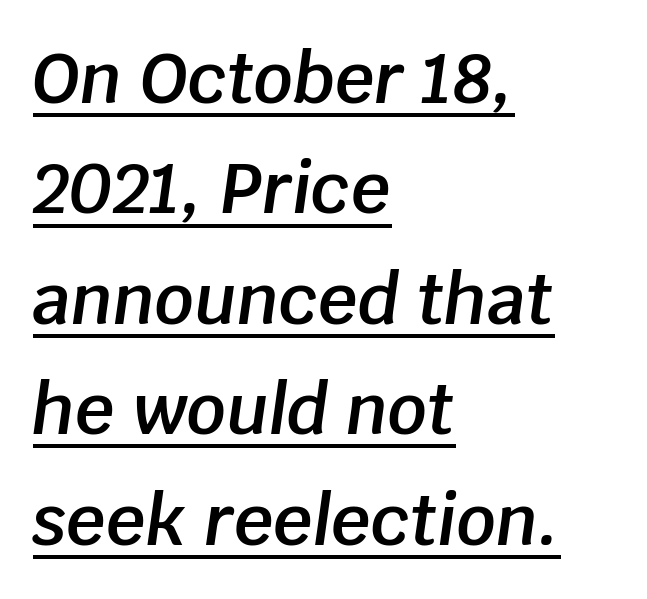
The image shows 69 px semibold type, italic (leaning right); set left-aligned, normal line spacing (1.6x), normal letter spacing, underlined; low stroke contrast and a large x-height.
